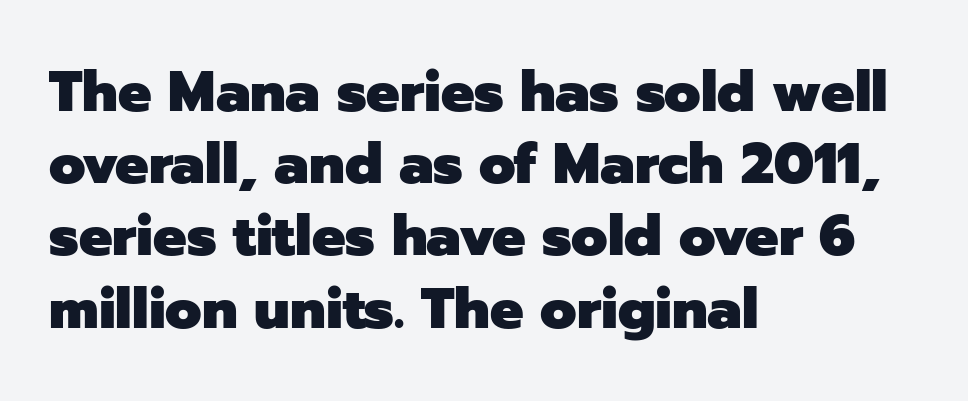
{"serif": "no", "italic": "no", "bold": "yes", "weight": "heavy", "width": "normal", "stroke_contrast": "low", "x_height": "medium", "monospaced": "no", "underline": "no", "align": "left", "line_spacing": "normal", "line_spacing_ratio": 1.29, "letter_spacing": "normal", "letter_spacing_em": 0.0, "glyph_px": 56}
